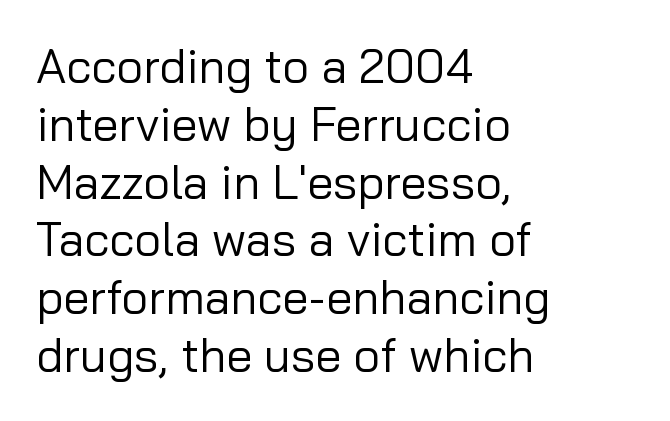
Q: Is the text bold? A: No.
Q: Is the text italic (slanted)? A: No, it is upright.
Q: Is the typeface a serif or a sans-serif typeface? A: Sans-serif.
Q: Is the text underlined? A: No.
Q: How is the paragraph aligned? A: Left-aligned.
Q: Is the spacing between letters normal or unusually wide? A: Normal.
Q: Width (condensed, normal, or wide)? A: Normal.
Q: Stroke contrast? A: Low.
Q: x-height? A: Medium.
Q: Monospaced? A: No.
